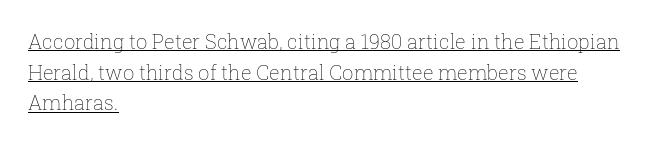
The image shows 20 px text type, upright; set left-aligned, normal line spacing (1.53x), normal letter spacing, underlined.
